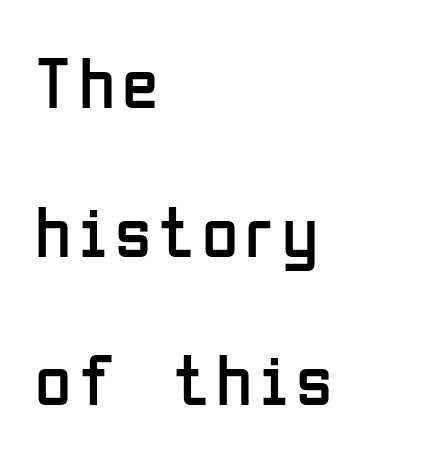
The face looks like a standard text weight, possibly lighter. One-word summary of the alignment: left. A typesetter would label this face a sans. Is there much room between lines? Yes — plenty of vertical air separates them. Each letter keeps its own natural width here, so spacing adapts to shape. Any mark beneath the type? The region is blank.
